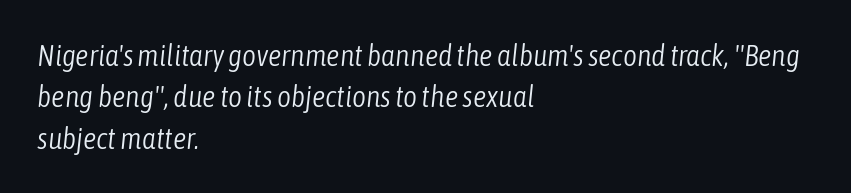
Counters stay open thanks to moderate or lighter strokes. Character widths vary here, with narrow letters taking less room than wide ones. Emphasis-style slanted type is in use. Plain, unruled lines of type. One glance says typical: line gaps are just what's usual. These lines are set flush left with a ragged right edge.
